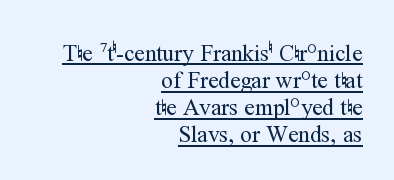
Posture: straight, roman, zero tilt. Standard letterfit; no display-style spreading of the glyphs. Like a heading marked for emphasis, these lines bear an underscore. Each line ends at the same right margin while the left side varies. Stroke mass is kept to a normal reading level or below.
